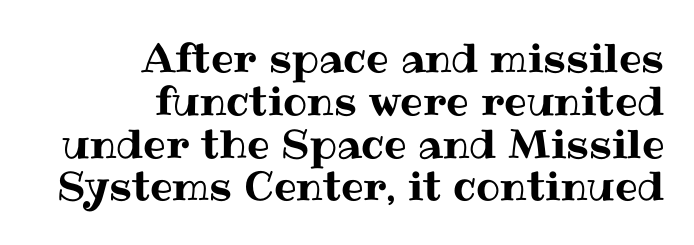
Q: Is the text italic (slanted)? A: No, it is upright.
Q: Is the text underlined? A: No.
Q: How is the paragraph aligned? A: Right-aligned.
Q: Is the spacing between letters normal or unusually wide? A: Normal.
Q: Is the spacing between lines tight, normal or loose? A: Tight.
Q: Width (condensed, normal, or wide)? A: Normal.
Q: Stroke contrast? A: Medium.
Q: x-height? A: Medium.
Q: Monospaced? A: No.
